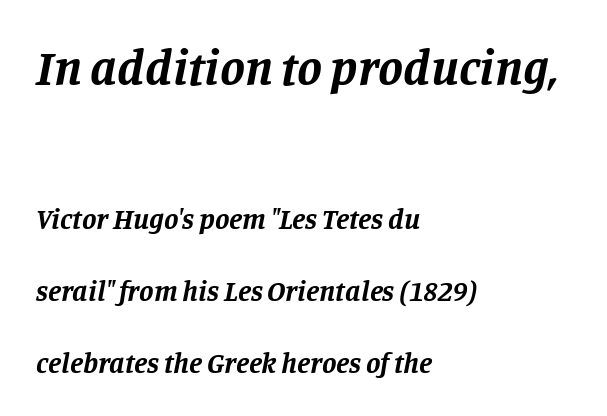
The image shows 50 px bold serif type, italic (leaning right); set left-aligned, loose line spacing (2.48x), normal letter spacing, not underlined; the first (top) block is 1.72x larger; low stroke contrast and a large x-height.
